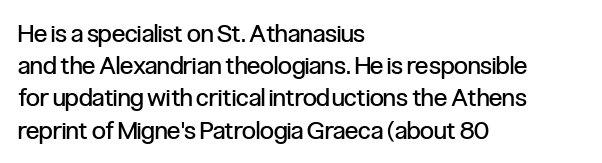
Q: Is the text bold? A: No.
Q: Is the text italic (slanted)? A: No, it is upright.
Q: Is the text underlined? A: No.
Q: How is the paragraph aligned? A: Left-aligned.
Q: Is the spacing between letters normal or unusually wide? A: Normal.
Q: Is the spacing between lines tight, normal or loose? A: Normal.
